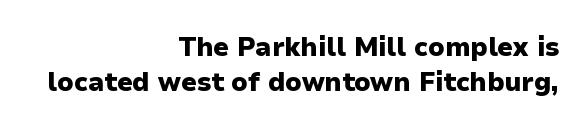
{"italic": "no", "bold": "yes", "underline": "no", "align": "right", "line_spacing": "normal", "line_spacing_ratio": 1.34, "letter_spacing": "normal", "letter_spacing_em": 0.0, "glyph_px": 26}
